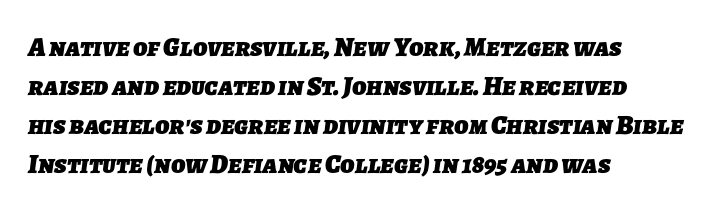
Q: Is the text bold? A: Yes.
Q: Is the text underlined? A: No.
Q: How is the paragraph aligned? A: Left-aligned.
Q: Is the spacing between letters normal or unusually wide? A: Normal.
Q: Is the spacing between lines tight, normal or loose? A: Normal.
